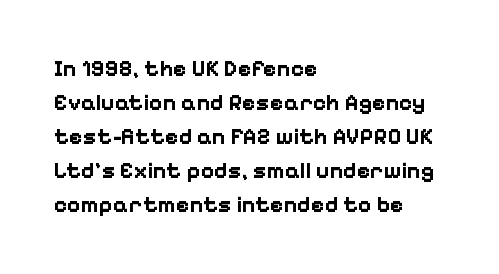
Q: Is the text bold? A: Yes.
Q: Is the text italic (slanted)? A: No, it is upright.
Q: Is the text underlined? A: No.
Q: How is the paragraph aligned? A: Left-aligned.
Q: Is the spacing between letters normal or unusually wide? A: Normal.
Q: Is the spacing between lines tight, normal or loose? A: Normal.
